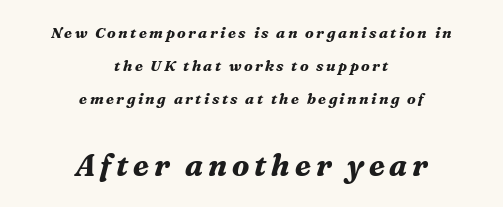
{"serif": "yes", "italic": "yes", "lean": "right", "slant_degrees": 16, "bold": "yes", "weight": "bold", "width": "normal", "stroke_contrast": "medium", "x_height": "medium", "monospaced": "no", "underline": "no", "align": "center", "line_spacing": "loose", "line_spacing_ratio": 2.19, "larger_block": "second", "size_ratio": 2.0, "glyph_px": 30}
